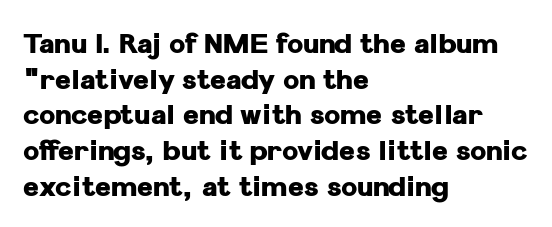
The image shows 27 px bold type, upright; set left-aligned, normal line spacing (1.32x), normal letter spacing, not underlined.
